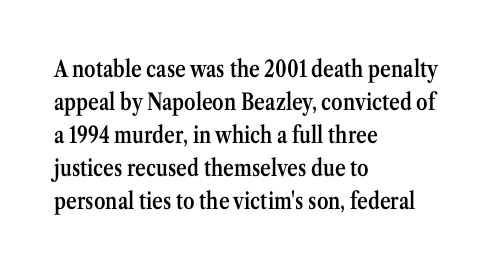
The space beneath each line is pristine and unruled. This rendering leaves character spacing at its baseline value. Designer's note — italics off, roman on. Leftover space on each line is placed entirely after the last word.
